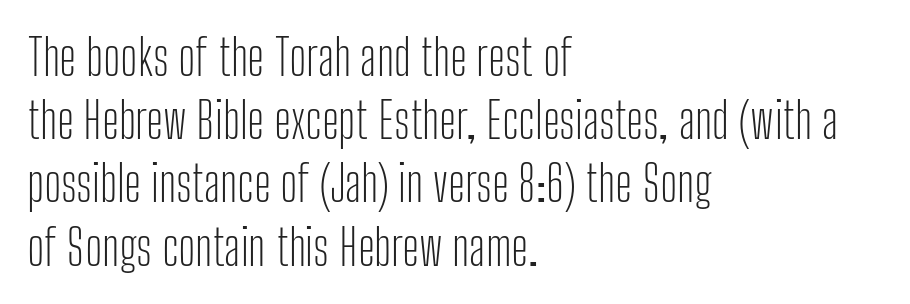
{"serif": "no", "italic": "no", "bold": "no", "weight": "light", "width": "condensed", "stroke_contrast": "low", "x_height": "medium", "monospaced": "no", "underline": "no", "align": "left", "line_spacing": "normal", "line_spacing_ratio": 1.29, "letter_spacing": "normal", "letter_spacing_em": 0.0, "glyph_px": 49}
